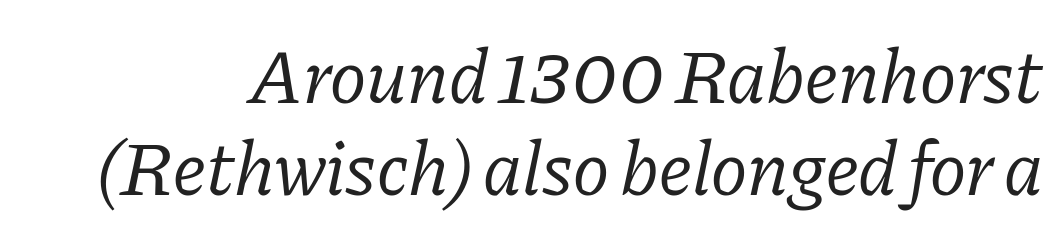
Check the space under the baseline: it is left empty. Stroke mass is kept to a normal reading level or below. Characters follow at the spacing the type designer built in. Would a proofreader flag this as italicized? Yes.
